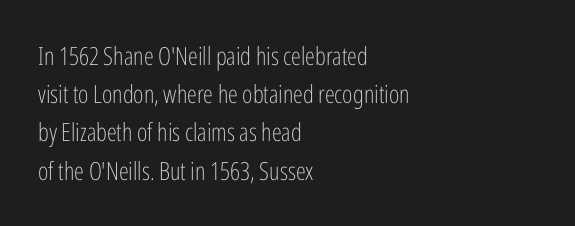
The image shows 25 px text type, upright; set left-aligned, normal line spacing (1.53x), normal letter spacing, not underlined.
